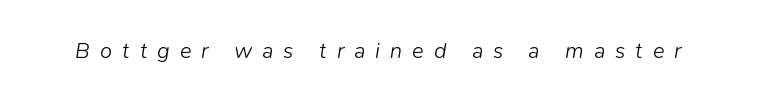
The space beneath each line is pristine and unruled. An italicized treatment has been applied to the whole sample. The strokes carry an ordinary text weight at most. Tracking value appears strongly positive — letters spread wide.
